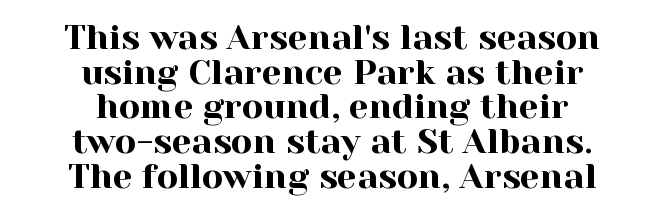
Q: Is the text italic (slanted)? A: No, it is upright.
Q: Is the typeface a serif or a sans-serif typeface? A: Serif.
Q: Is the text underlined? A: No.
Q: How is the paragraph aligned? A: Centered.
Q: Is the spacing between letters normal or unusually wide? A: Normal.
Q: Is the spacing between lines tight, normal or loose? A: Tight.
Q: Width (condensed, normal, or wide)? A: Normal.
Q: x-height? A: Medium.
Q: Monospaced? A: No.
